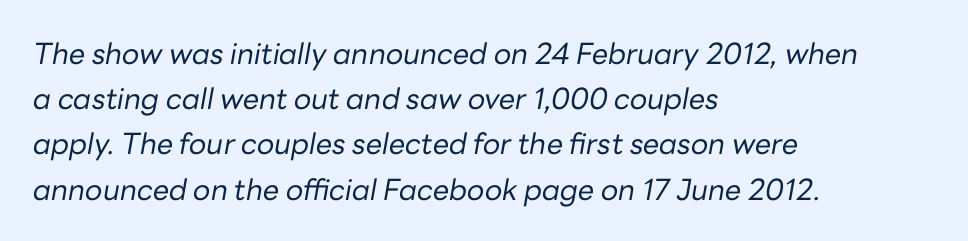
Q: Is the text bold? A: No.
Q: Is the text italic (slanted)? A: Yes, it leans right by about 10 degrees.
Q: Is the text underlined? A: No.
Q: How is the paragraph aligned? A: Left-aligned.
Q: Is the spacing between letters normal or unusually wide? A: Normal.
Q: Is the spacing between lines tight, normal or loose? A: Normal.
Q: Width (condensed, normal, or wide)? A: Normal.
Q: Stroke contrast? A: Low.
Q: x-height? A: Medium.
Q: Monospaced? A: No.
